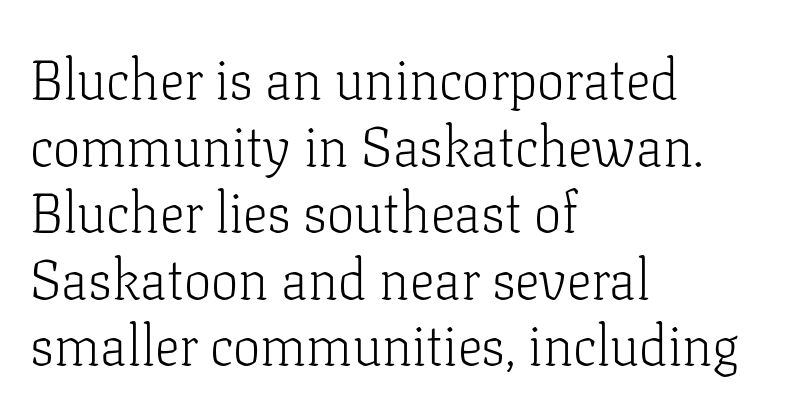
{"serif": "yes", "italic": "no", "bold": "no", "weight": "light", "width": "normal", "stroke_contrast": "low", "x_height": "medium", "monospaced": "no", "underline": "no", "align": "left", "line_spacing_ratio": 1.21, "letter_spacing": "normal", "letter_spacing_em": 0.0, "glyph_px": 55}
